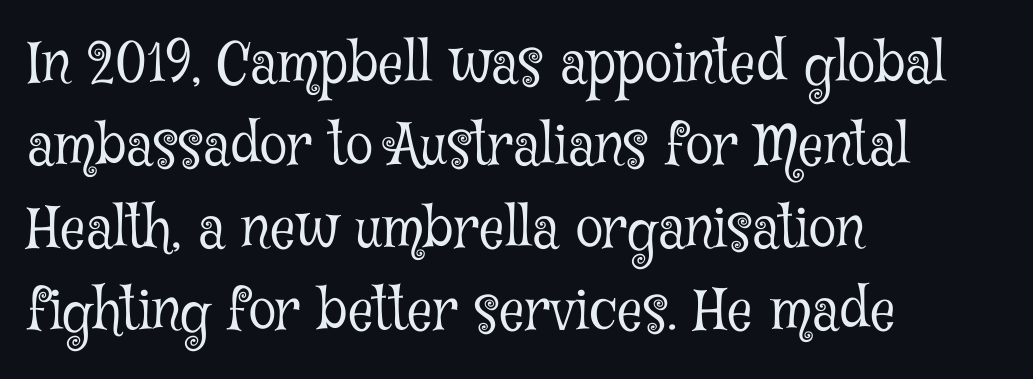
A typesetter would mark this as roman, not italic. This rendering features lettering with no underline. Honestly, the letter spacing is just normal — you wouldn't notice it. Which margin do the lines hug? The left one — the right edge is uneven. Regarding serifs, this sample has them. A normal amount of white space separates one row of letters from the next.
